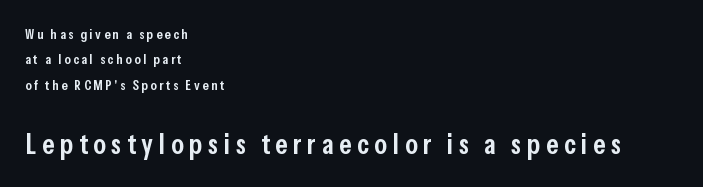
{"serif": "no", "italic": "no", "bold": "semi", "weight": "semibold", "width": "condensed", "stroke_contrast": "low", "x_height": "medium", "monospaced": "no", "underline": "no", "align": "left", "line_spacing_ratio": 1.82, "larger_block": "second", "size_ratio": 2.07, "glyph_px": 29}
